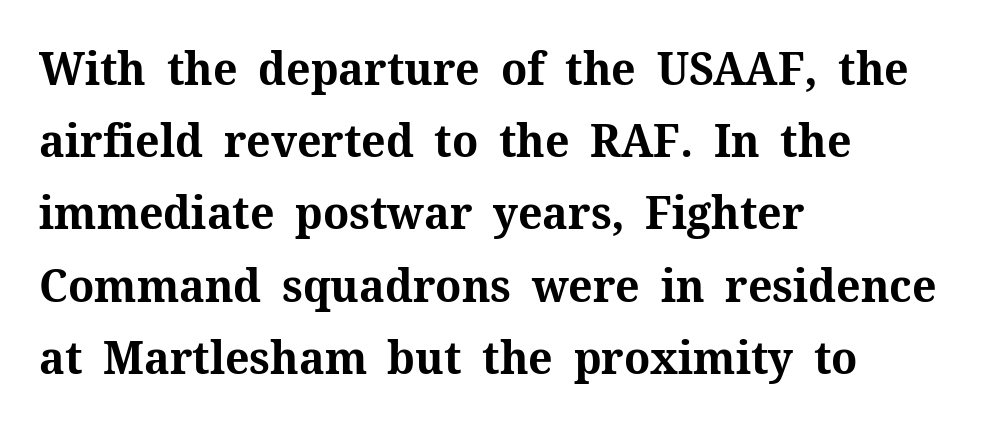
Q: Is the text bold? A: Yes.
Q: Is the text italic (slanted)? A: No, it is upright.
Q: Is the typeface a serif or a sans-serif typeface? A: Serif.
Q: Is the text underlined? A: No.
Q: How is the paragraph aligned? A: Left-aligned.
Q: Is the spacing between letters normal or unusually wide? A: Normal.
Q: Is the spacing between lines tight, normal or loose? A: Normal.
Q: Width (condensed, normal, or wide)? A: Normal.
Q: Stroke contrast? A: Medium.
Q: x-height? A: Medium.
Q: Monospaced? A: No.
